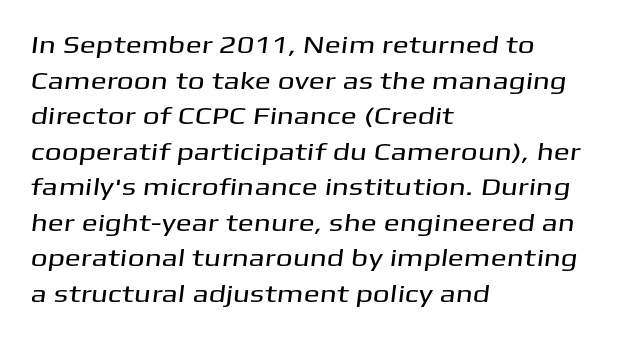
The image shows 24 px text type; set left-aligned, normal line spacing (1.48x), normal letter spacing, not underlined.
